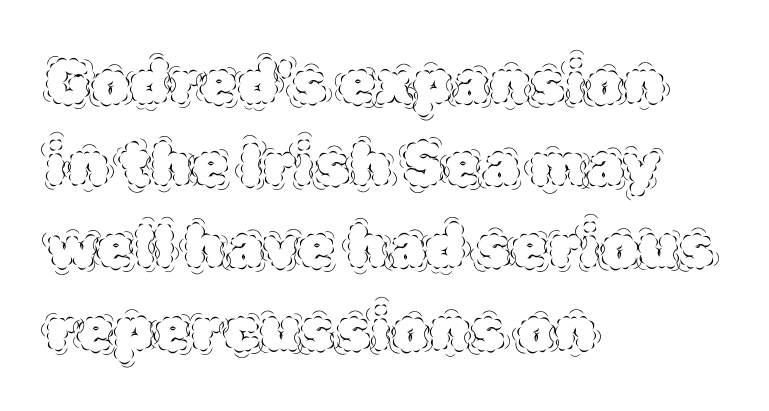
The image shows 60 px thin type, upright; set left-aligned, normal line spacing (1.37x), normal letter spacing, not underlined; a large x-height.
